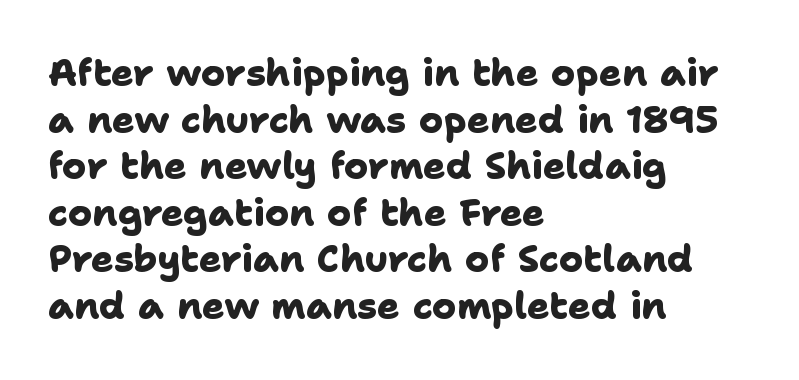
The image shows 37 px heavy sans-serif type; set left-aligned, normal line spacing (1.26x), normal letter spacing, not underlined; low stroke contrast and a medium x-height.
